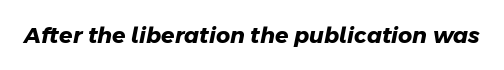
The image shows 22 px bold type; set normal letter spacing, not underlined.
